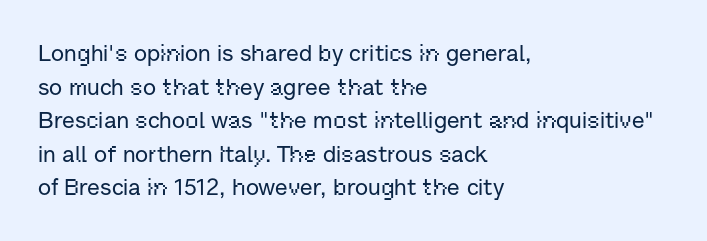
Notice how the passage keeps a crisp vertical edge on the left only. Ascenders rise straight up at ninety degrees. The passage shown is not underscored anywhere. Tracking value appears to be zero — textbook default spacing.
